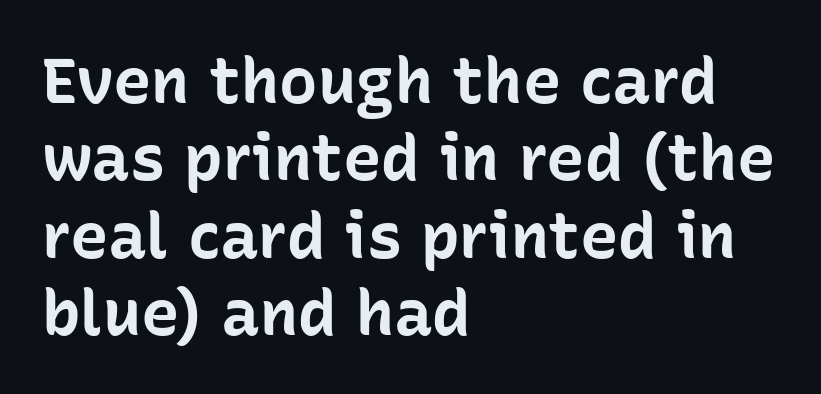
Q: Is the text bold? A: Yes.
Q: Is the text italic (slanted)? A: No, it is upright.
Q: Is the typeface a serif or a sans-serif typeface? A: Sans-serif.
Q: Is the text underlined? A: No.
Q: How is the paragraph aligned? A: Left-aligned.
Q: Is the spacing between letters normal or unusually wide? A: Normal.
Q: Width (condensed, normal, or wide)? A: Normal.
Q: Stroke contrast? A: Low.
Q: x-height? A: Medium.
Q: Monospaced? A: No.
